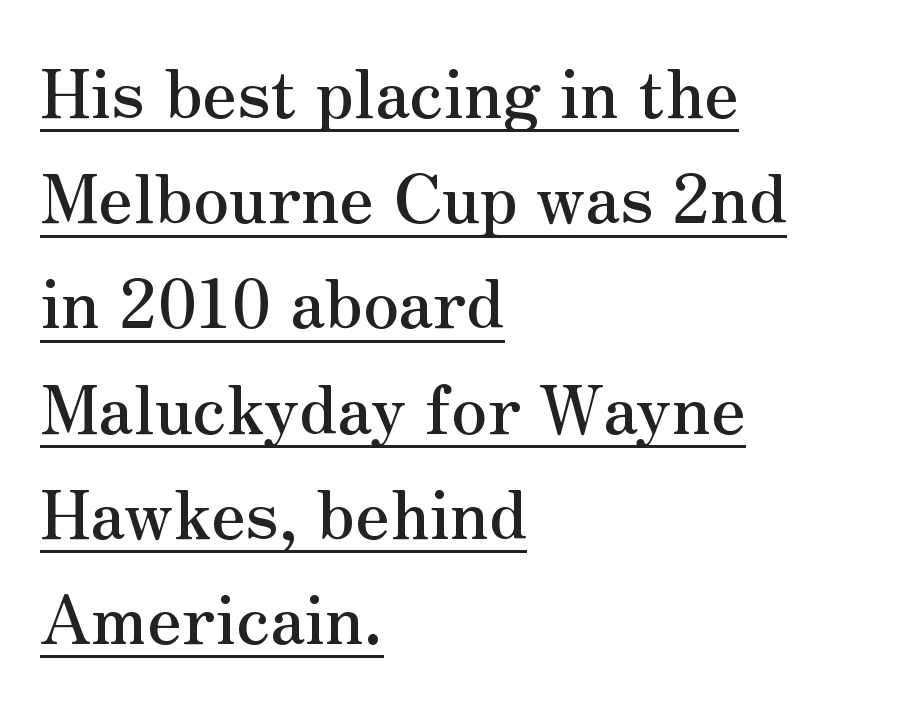
Q: Is the text italic (slanted)? A: No, it is upright.
Q: Is the typeface a serif or a sans-serif typeface? A: Serif.
Q: Is the text underlined? A: Yes.
Q: How is the paragraph aligned? A: Left-aligned.
Q: Is the spacing between letters normal or unusually wide? A: Normal.
Q: Is the spacing between lines tight, normal or loose? A: Normal.
Q: Width (condensed, normal, or wide)? A: Normal.
Q: Stroke contrast? A: Medium.
Q: x-height? A: Small.
Q: Monospaced? A: No.
